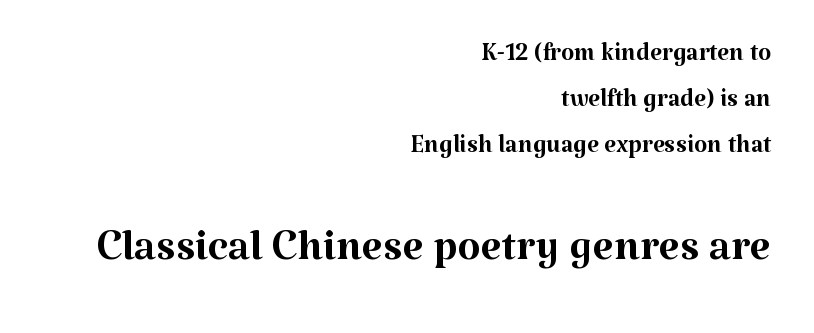
The image shows 60 px regular-weight serif type, upright; set right-aligned, normal line spacing (1.35x), normal letter spacing, not underlined; the second (bottom) block is 1.76x larger; medium stroke contrast and a medium x-height.
